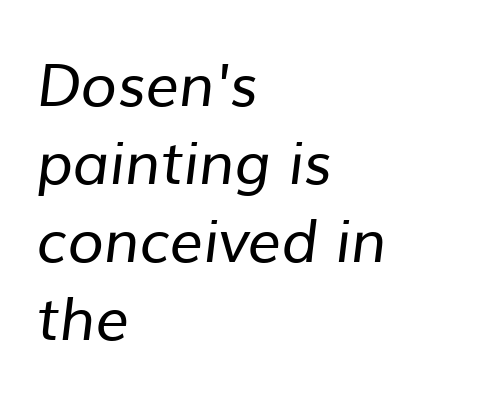
{"serif": "no", "bold": "no", "weight": "regular", "width": "normal", "stroke_contrast": "low", "x_height": "medium", "monospaced": "no", "underline": "no", "align": "left", "line_spacing": "normal", "line_spacing_ratio": 1.32, "letter_spacing": "normal", "letter_spacing_em": 0.0, "glyph_px": 59}
